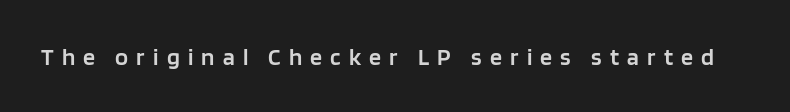
Q: Is the text bold? A: Semi-bold.
Q: Is the text italic (slanted)? A: No, it is upright.
Q: Is the text underlined? A: No.
Q: Is the spacing between letters normal or unusually wide? A: Unusually wide.
